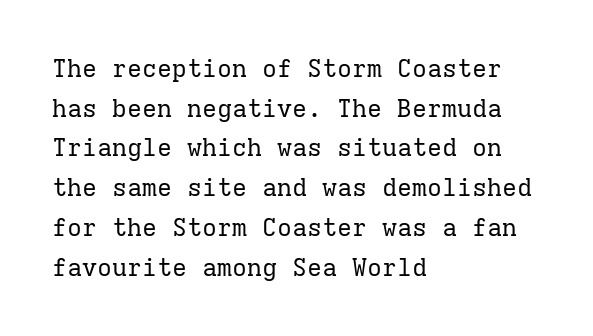
The image shows 25 px text type, upright; set left-aligned, normal line spacing (1.59x), normal letter spacing, not underlined.
